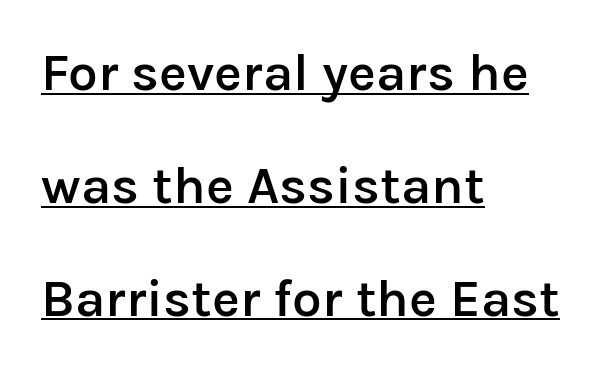
Spacing verdict: proportional, widths tailored to each character. Observe the ordinary spacing: letters are neighbours, not strangers. The letters are semibold — heavier than regular but short of a full bold. The characters display no serif detailing; their extremities are plain. If you drew a line through each stem, it would be perfectly vertical. These characters rest on top of a visible drawn line.
